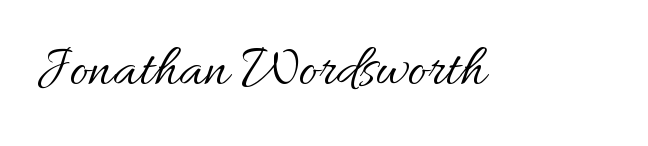
Q: Is the text bold? A: No.
Q: Is the text italic (slanted)? A: Yes.
Q: Is the text underlined? A: No.
Q: Is the spacing between letters normal or unusually wide? A: Normal.
Q: Width (condensed, normal, or wide)? A: Normal.
Q: Stroke contrast? A: Medium.
Q: x-height? A: Small.
Q: Monospaced? A: No.
